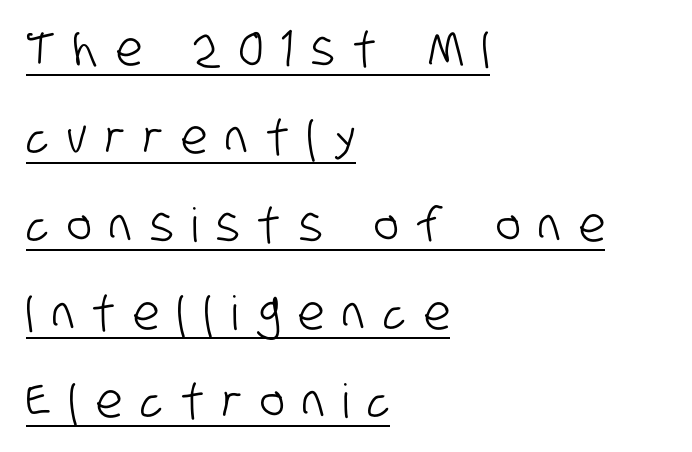
Descenders here cross a horizontal rule under the line. Each line starts at the same left margin while the right side varies. Characters follow at a spacing far wider than the type designer built in. These lines are rendered in a variable-pitch font. The designer went with a sans here, leaving each stem footless.
